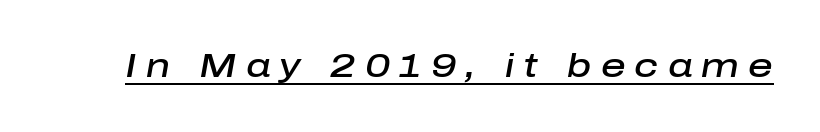
Q: Is the text bold? A: Semi-bold.
Q: Is the text italic (slanted)? A: Yes, it leans right by about 10 degrees.
Q: Is the text underlined? A: Yes.
Q: Is the spacing between letters normal or unusually wide? A: Unusually wide.
Q: Width (condensed, normal, or wide)? A: Normal.
Q: Stroke contrast? A: Low.
Q: x-height? A: Medium.
Q: Monospaced? A: No.
